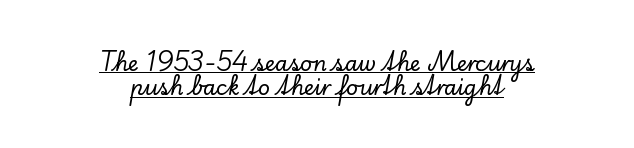
{"underline": "yes", "align": "center", "line_spacing_ratio": 1.16, "letter_spacing": "normal", "letter_spacing_em": 0.0, "glyph_px": 21}
